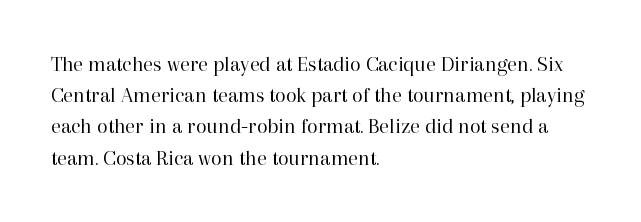
The image shows 22 px text type, upright; set left-aligned, normal line spacing (1.42x), normal letter spacing, not underlined.
